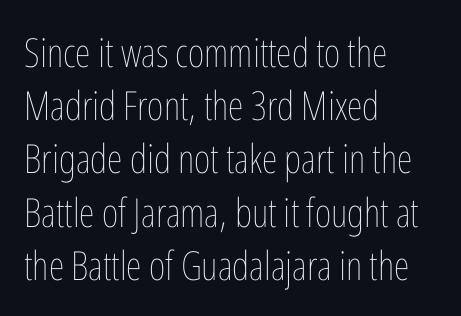
There is no visible air inserted between adjacent glyphs. The text block is weighted toward the left margin, trailing off unevenly rightward. A bare baseline throughout the passage. Posture: upright roman.
